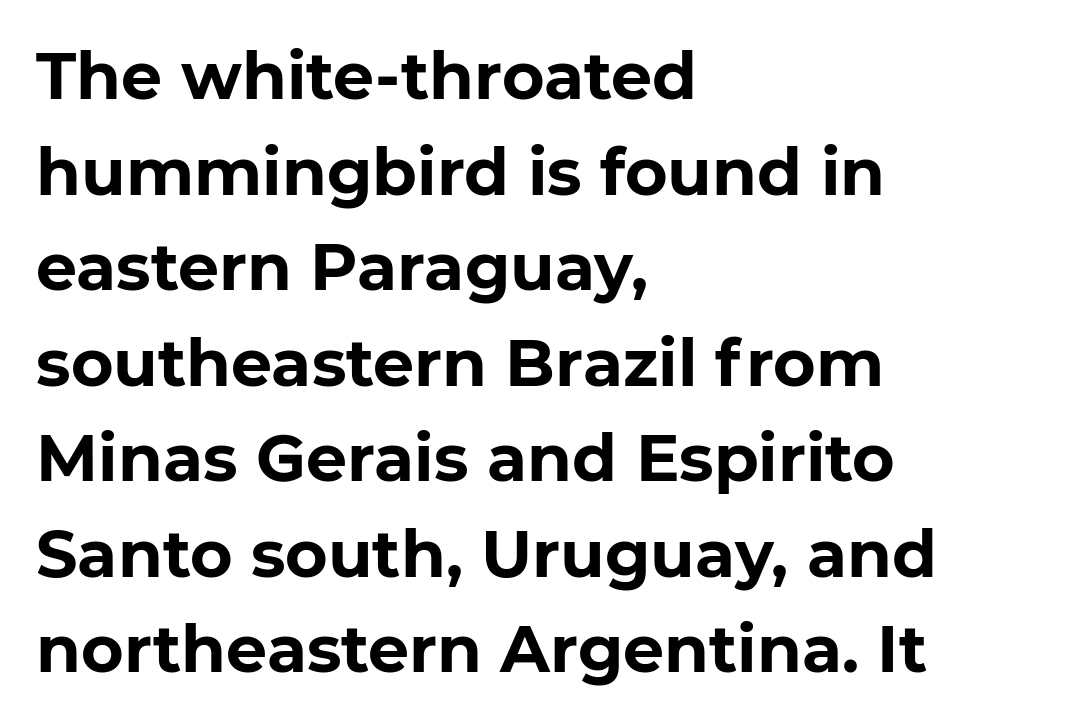
{"serif": "no", "bold": "yes", "weight": "bold", "width": "normal", "stroke_contrast": "low", "x_height": "medium", "monospaced": "no", "underline": "no", "align": "left", "line_spacing": "normal", "line_spacing_ratio": 1.47, "letter_spacing": "normal", "letter_spacing_em": 0.0, "glyph_px": 65}
